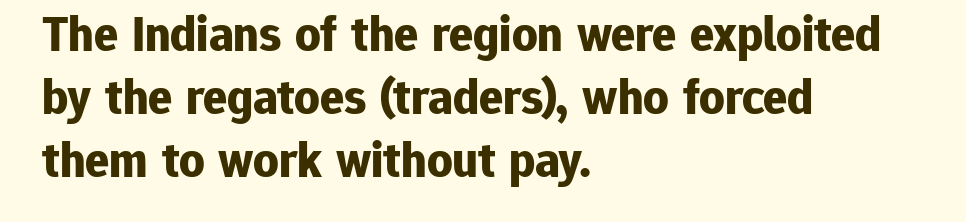
Q: Is the text bold? A: Yes.
Q: Is the text italic (slanted)? A: No, it is upright.
Q: Is the typeface a serif or a sans-serif typeface? A: Sans-serif.
Q: Is the text underlined? A: No.
Q: How is the paragraph aligned? A: Left-aligned.
Q: Is the spacing between letters normal or unusually wide? A: Normal.
Q: Is the spacing between lines tight, normal or loose? A: Normal.
Q: Width (condensed, normal, or wide)? A: Normal.
Q: Stroke contrast? A: Low.
Q: x-height? A: Medium.
Q: Monospaced? A: No.
